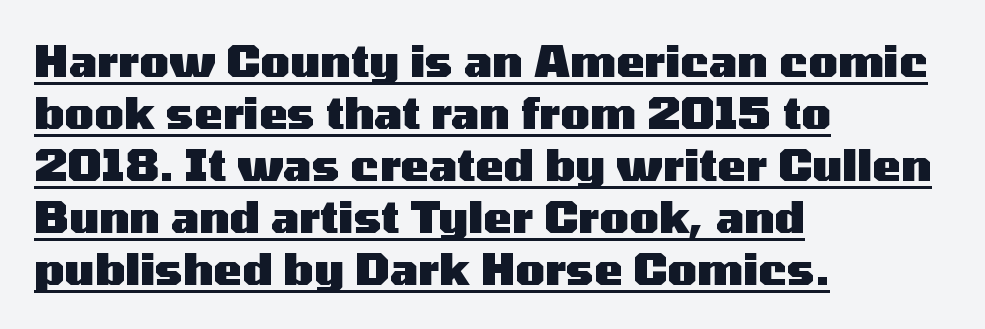
A sans-serif font was chosen for this passage. The glyphs are accompanied by a horizontal stroke just below them. These lines stack with their left ends in a neat column. Upright lettering throughout.
